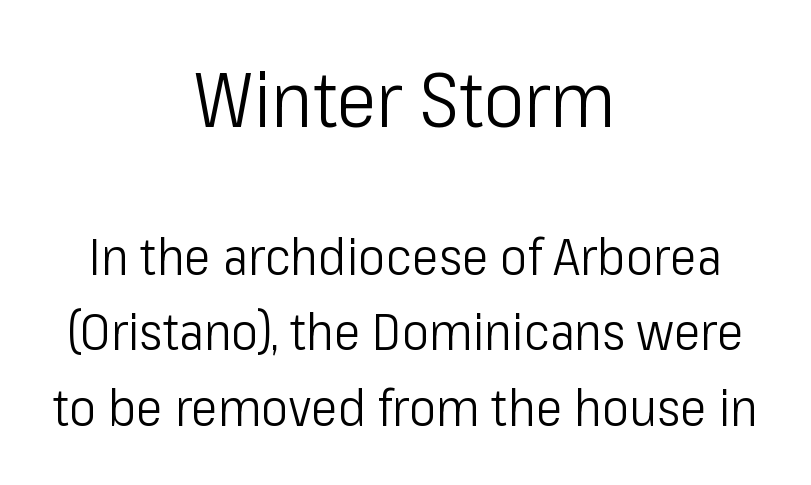
Which margin do the lines hug? Neither — every line sits in the middle. Normally led — the rows are evenly, conventionally spaced. Note the varied advance widths — an 'i' is clearly narrower than an 'm'. Check where the strokes stop: nothing finishes them off — pure sans. Quick note: underline off. The letterforms sit shoulder to shoulder at normal distance.
